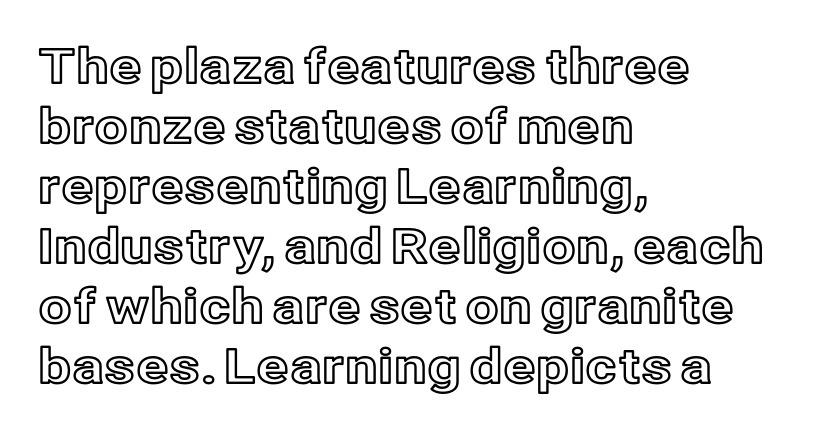
{"italic": "no", "width": "normal", "x_height": "medium", "monospaced": "no", "underline": "no", "align": "left", "line_spacing": "normal", "line_spacing_ratio": 1.25, "letter_spacing": "normal", "letter_spacing_em": 0.0, "glyph_px": 48}
